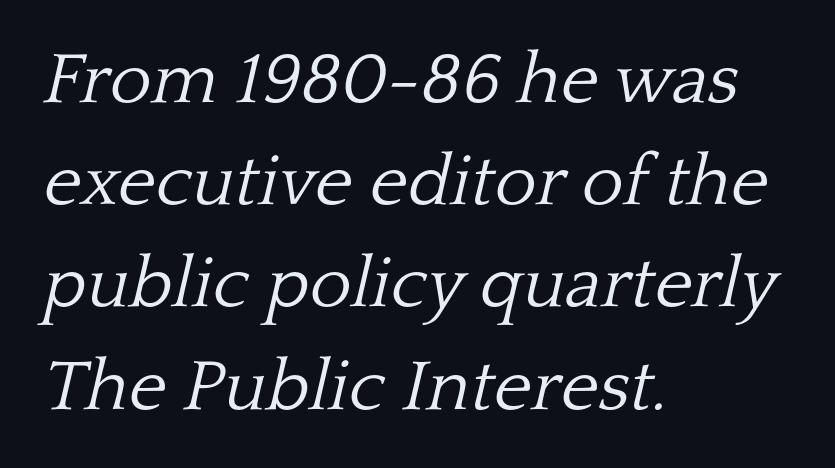
{"serif": "yes", "italic": "yes", "lean": "right", "slant_degrees": 13, "bold": "no", "weight": "light", "width": "normal", "stroke_contrast": "low", "x_height": "medium", "monospaced": "no", "underline": "no", "align": "left", "line_spacing": "normal", "line_spacing_ratio": 1.42, "letter_spacing": "normal", "letter_spacing_em": 0.0, "glyph_px": 72}
